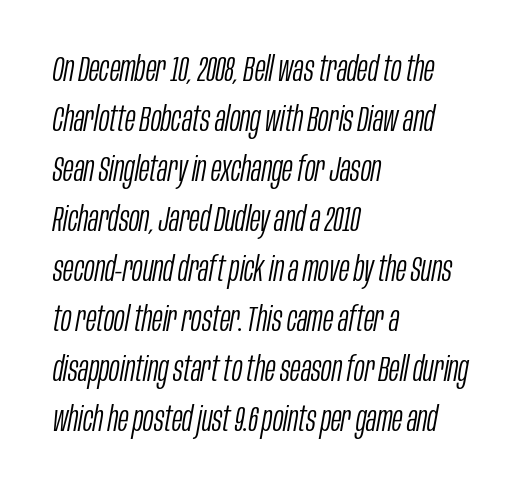
The image shows 35 px light, condensed type, italic (leaning right); set left-aligned, normal line spacing (1.43x), normal letter spacing, not underlined; low stroke contrast and a large x-height.
